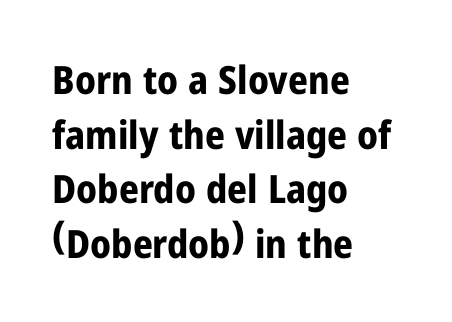
{"serif": "no", "italic": "no", "bold": "yes", "weight": "bold", "width": "condensed", "stroke_contrast": "low", "x_height": "medium", "monospaced": "no", "underline": "no", "align": "left", "line_spacing": "normal", "line_spacing_ratio": 1.4, "letter_spacing": "normal", "letter_spacing_em": 0.0, "glyph_px": 39}
